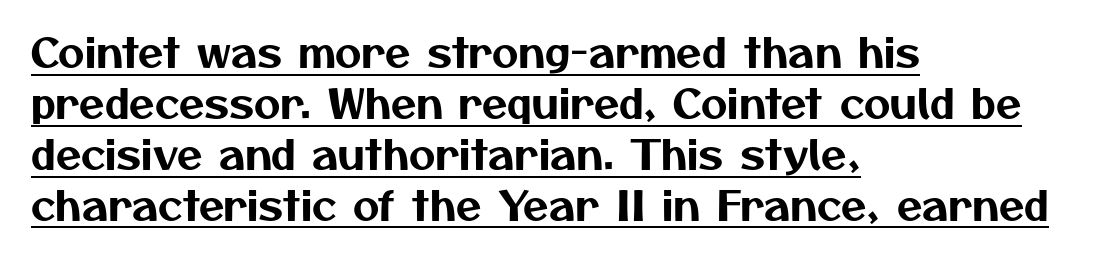
{"serif": "no", "width": "normal", "stroke_contrast": "medium", "x_height": "medium", "monospaced": "no", "underline": "yes", "align": "left", "line_spacing_ratio": 1.24, "letter_spacing": "normal", "letter_spacing_em": 0.0, "glyph_px": 41}
